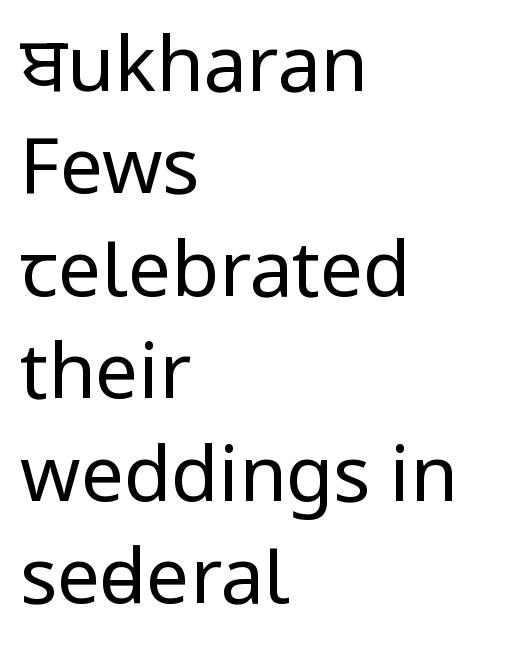
{"serif": "no", "italic": "no", "bold": "no", "weight": "regular", "width": "condensed", "stroke_contrast": "low", "x_height": "large", "monospaced": "no", "underline": "no", "align": "left", "line_spacing": "normal", "line_spacing_ratio": 1.33, "letter_spacing": "normal", "letter_spacing_em": 0.0, "glyph_px": 77}
